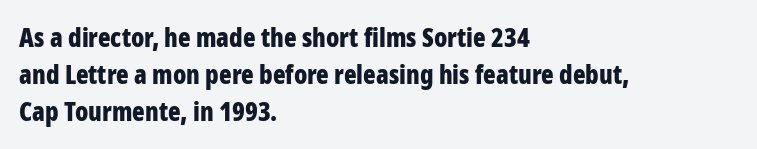
The image shows 26 px bold type, upright; set left-aligned, normal line spacing (1.43x), normal letter spacing, not underlined.
